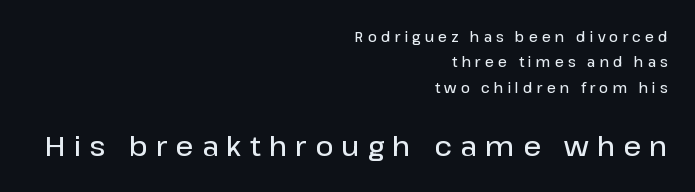
This is the regular roman posture of the typeface. Does the weight exceed regular? Yes, but only to semibold. The rendering anchors every line to the right-hand side. These lines have a slow, spaced-out rhythm from letter to letter.
